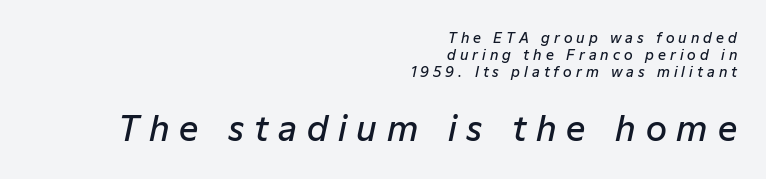
Substantial extra tracking has been applied to these lines. Here the designer chose a conventional face with non-uniform glyph widths. You get the small type first, then a jump to larger type. Emphasis by weight is partial: semibold.
